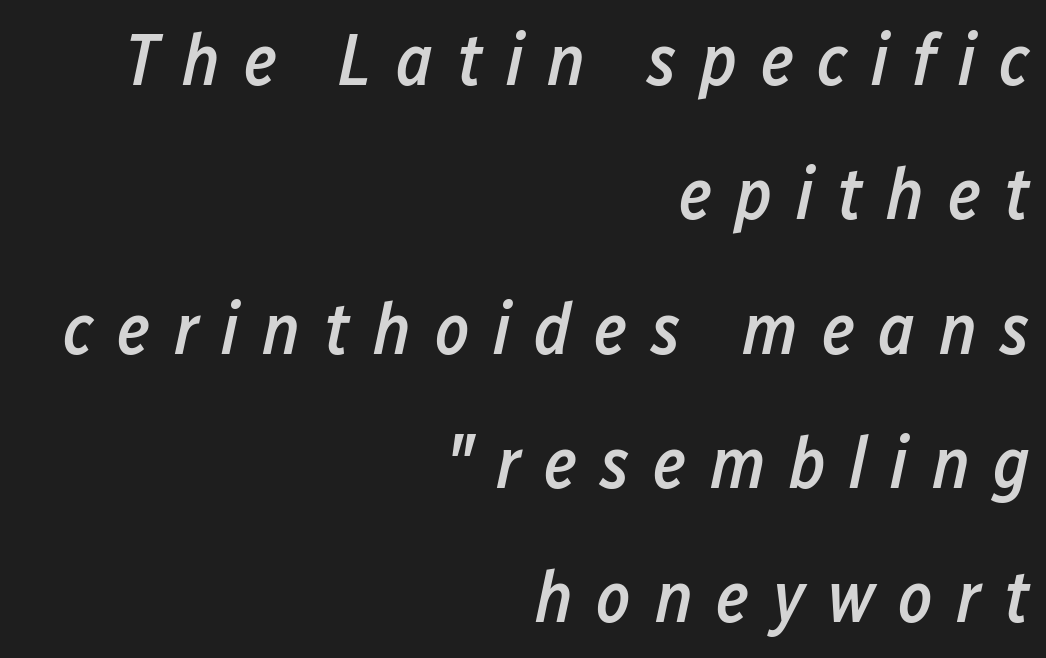
In terms of letterspacing, this is a distinctly airy, spread setting. Every letter is mildly thick-stroked: semibold rather than bold. The rag falls on the left side of this text block. Tall strokes in this sample are angled rather than plumb.
